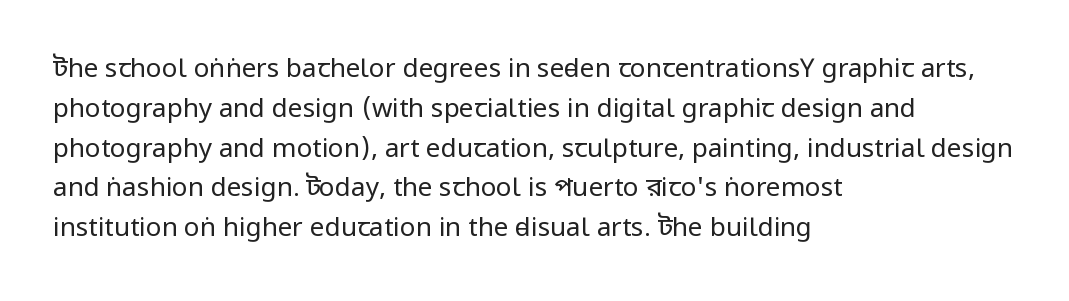
The image shows 26 px text type, upright; set left-aligned, normal line spacing (1.53x), normal letter spacing, not underlined.
